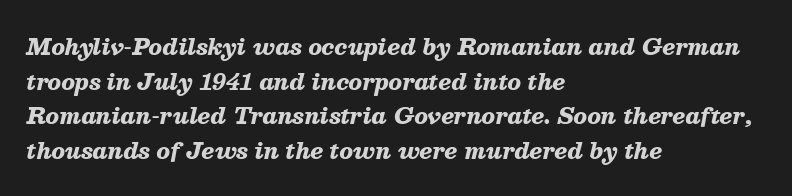
Q: Is the text bold? A: Yes.
Q: Is the text italic (slanted)? A: Yes, it leans right by about 13 degrees.
Q: Is the text underlined? A: No.
Q: How is the paragraph aligned? A: Left-aligned.
Q: Is the spacing between letters normal or unusually wide? A: Normal.
Q: Is the spacing between lines tight, normal or loose? A: Normal.
